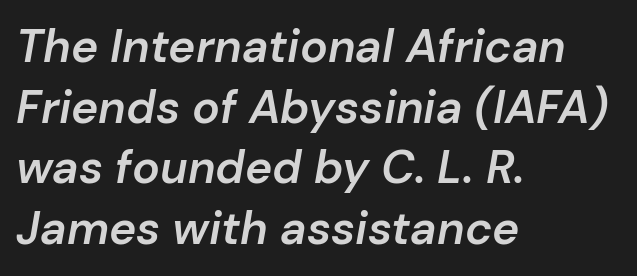
The rendering uses natural spacing where letterforms have individual widths. A classic flush-left, rag-right setting is used for this passage. Notice how the stems are inclined rather than vertical — that's the hallmark of italics. The glyphs are unaccompanied by any horizontal stroke below them.
